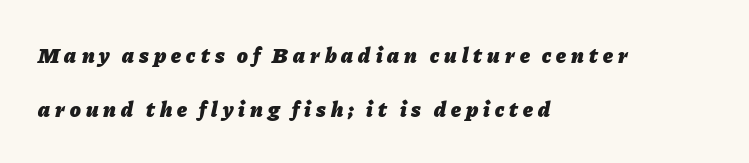
{"italic": "yes", "lean": "right", "slant_degrees": 11, "bold": "yes", "underline": "no", "align": "left", "line_spacing": "loose", "line_spacing_ratio": 2.47, "letter_spacing": "wide", "letter_spacing_em": 0.23, "glyph_px": 22}
